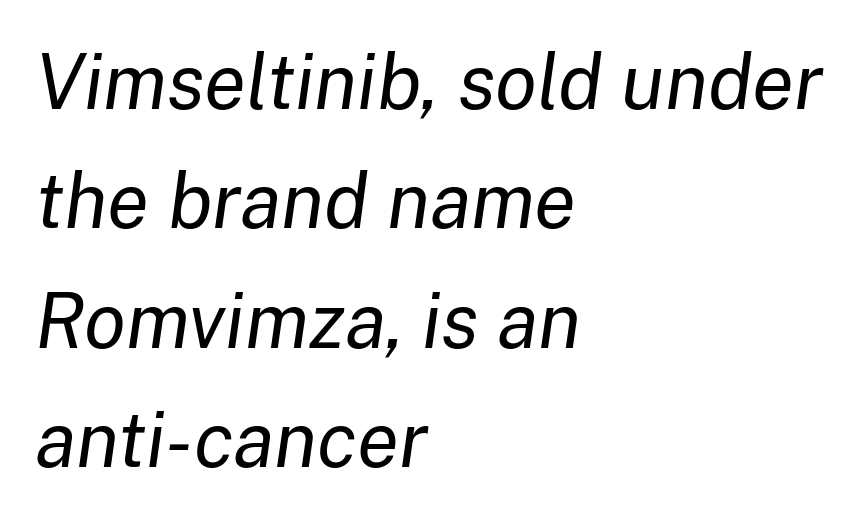
{"italic": "yes", "lean": "right", "slant_degrees": 8, "bold": "no", "weight": "regular", "width": "normal", "stroke_contrast": "low", "x_height": "medium", "monospaced": "no", "underline": "no", "align": "left", "line_spacing": "normal", "line_spacing_ratio": 1.55, "letter_spacing": "normal", "letter_spacing_em": 0.0, "glyph_px": 77}
